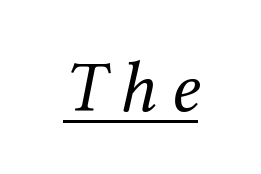
{"serif": "yes", "italic": "yes", "lean": "right", "slant_degrees": 12, "bold": "no", "weight": "regular", "width": "normal", "stroke_contrast": "medium", "x_height": "medium", "monospaced": "no", "underline": "yes", "glyph_px": 73}
